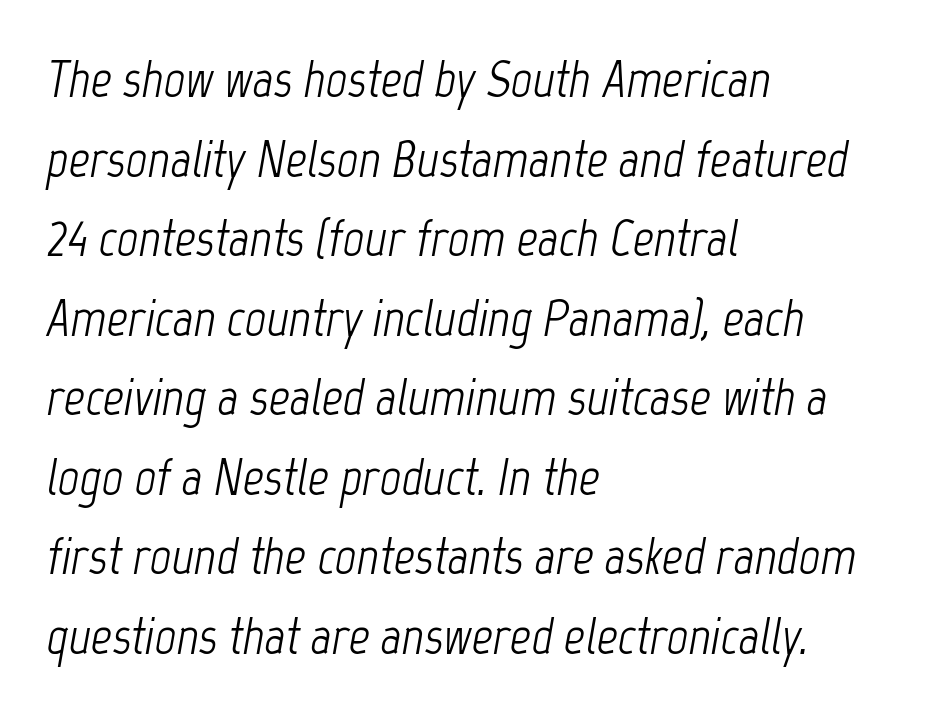
Q: Is the text bold? A: No.
Q: Is the text italic (slanted)? A: Yes, it leans right by about 12 degrees.
Q: Is the text underlined? A: No.
Q: How is the paragraph aligned? A: Left-aligned.
Q: Is the spacing between letters normal or unusually wide? A: Normal.
Q: Is the spacing between lines tight, normal or loose? A: Normal.
Q: Width (condensed, normal, or wide)? A: Condensed.
Q: Stroke contrast? A: Low.
Q: x-height? A: Medium.
Q: Monospaced? A: No.
